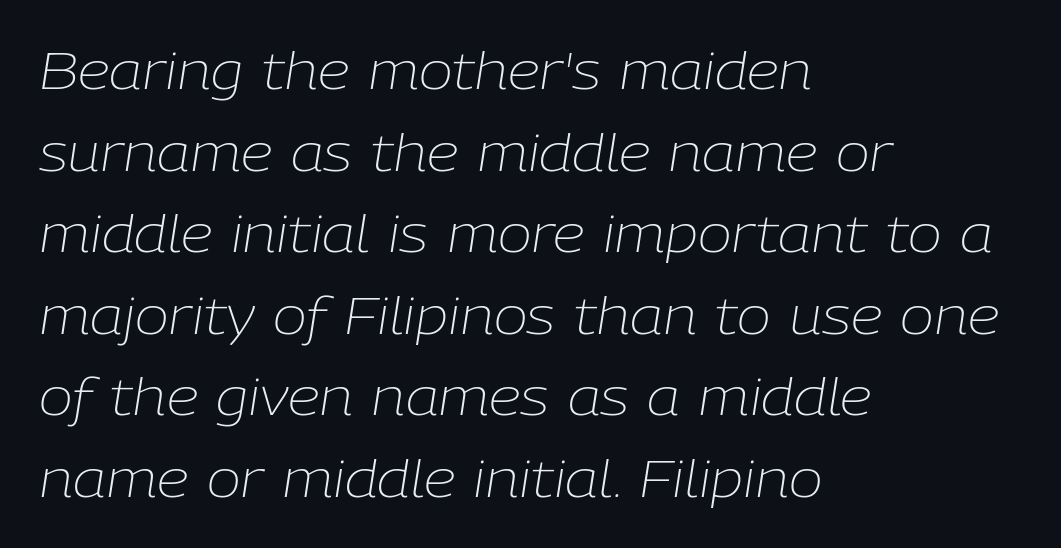
Normally led — the rows are evenly, conventionally spaced. The baseline area is clear. Summary of weight: not heavy and not bold. In terms of letterspacing, this is plain default setting. The passage is arranged the way most books set body copy — flush left. Spacing verdict: proportional, widths tailored to each character.
